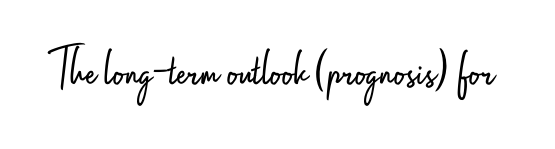
The image shows 54 px light, condensed sans-serif type; set normal letter spacing, not underlined; low stroke contrast and a small x-height.
